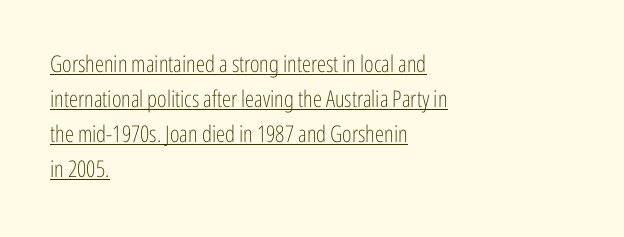
{"italic": "no", "bold": "no", "underline": "yes", "align": "left", "line_spacing": "normal", "line_spacing_ratio": 1.52, "letter_spacing": "normal", "letter_spacing_em": 0.0, "glyph_px": 23}
